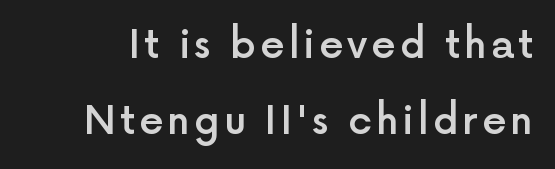
Q: Is the text bold? A: Semi-bold.
Q: Is the text italic (slanted)? A: No, it is upright.
Q: Is the typeface a serif or a sans-serif typeface? A: Sans-serif.
Q: Is the text underlined? A: No.
Q: Is the spacing between lines tight, normal or loose? A: Loose.
Q: Width (condensed, normal, or wide)? A: Normal.
Q: x-height? A: Medium.
Q: Monospaced? A: No.
